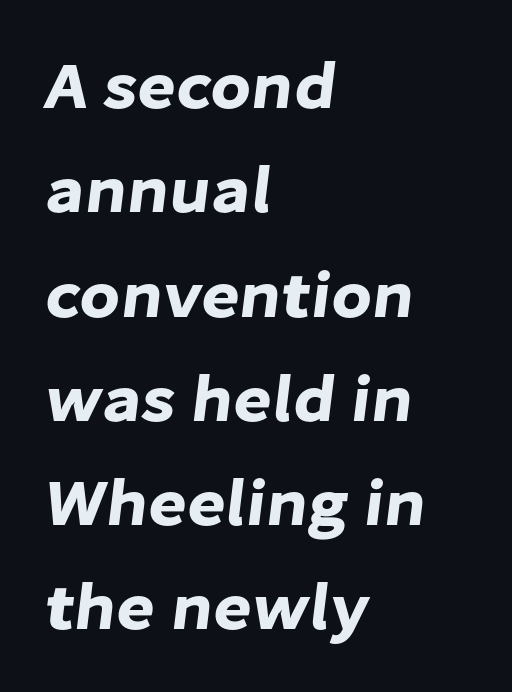
{"serif": "no", "width": "normal", "stroke_contrast": "low", "x_height": "medium", "monospaced": "no", "underline": "no", "align": "left", "line_spacing": "normal", "line_spacing_ratio": 1.58, "letter_spacing": "normal", "letter_spacing_em": 0.0, "glyph_px": 66}
